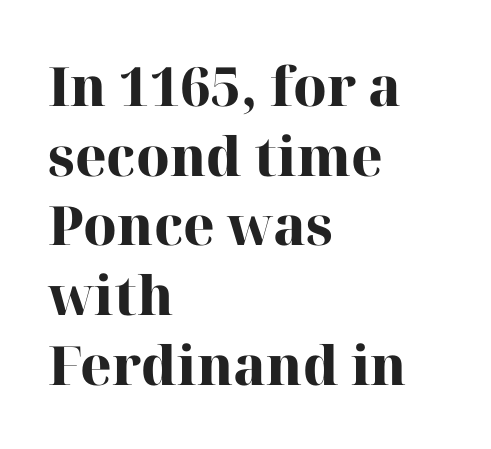
The image shows 54 px heavy serif type, upright; set left-aligned, normal line spacing (1.29x), normal letter spacing, not underlined; high stroke contrast and a medium x-height.
